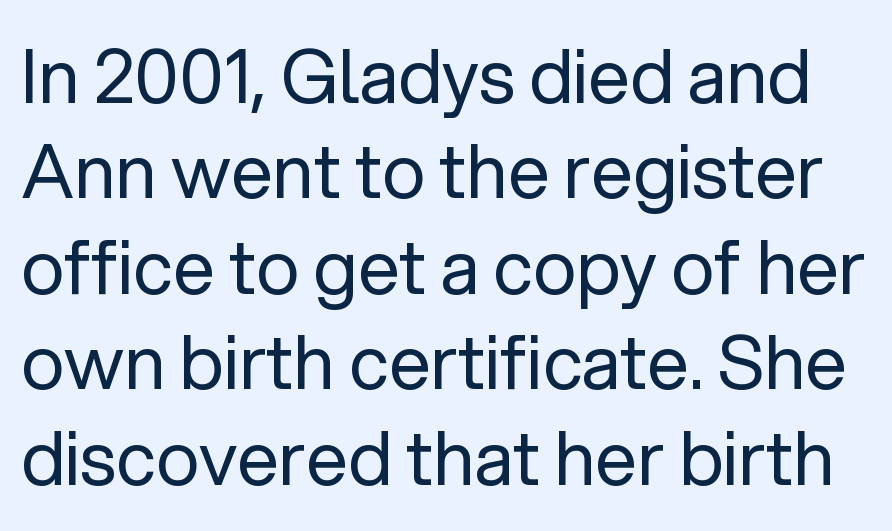
These lines sit exactly where default settings would place them. It's the straight-up-and-down kind of type. The text was rendered using a sans face with plain stroke endings. Compared with typical body copy, the letter spacing here is the same. Counters stay open thanks to moderate or lighter strokes. Note the varied advance widths — an 'i' is clearly narrower than an 'm'.
